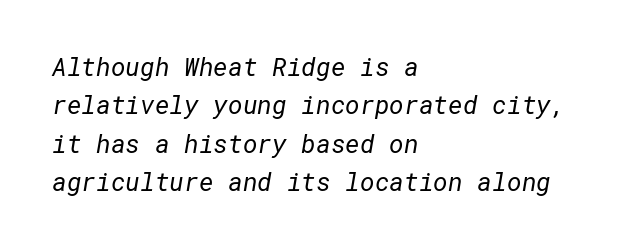
Q: Is the text bold? A: No.
Q: Is the text underlined? A: No.
Q: How is the paragraph aligned? A: Left-aligned.
Q: Is the spacing between letters normal or unusually wide? A: Normal.
Q: Is the spacing between lines tight, normal or loose? A: Normal.
